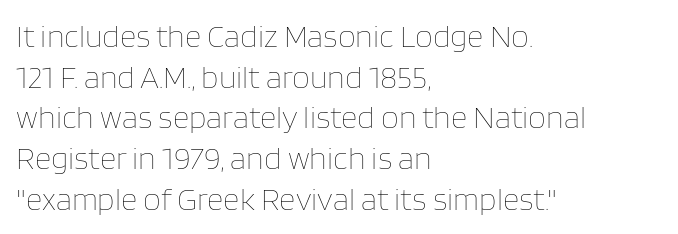
The letterforms sit shoulder to shoulder at normal distance. The letterforms sit at book weight or below. A roman cut, with each character standing at attention. The face used here is proportionally spaced, like ordinary book or web type. Left-aligned paragraph, ragged on the right. If you measured baseline to baseline, you'd find a middling distance.
